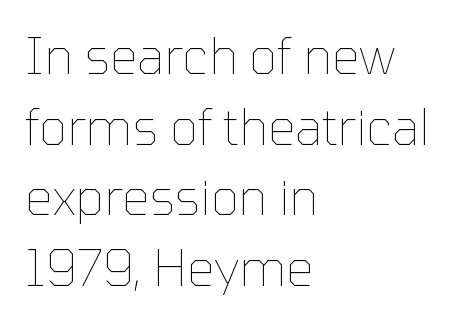
Q: Is the text bold? A: No.
Q: Is the text italic (slanted)? A: No, it is upright.
Q: Is the text underlined? A: No.
Q: How is the paragraph aligned? A: Left-aligned.
Q: Is the spacing between letters normal or unusually wide? A: Normal.
Q: Is the spacing between lines tight, normal or loose? A: Normal.
Q: Width (condensed, normal, or wide)? A: Normal.
Q: Stroke contrast? A: Low.
Q: x-height? A: Medium.
Q: Monospaced? A: No.
